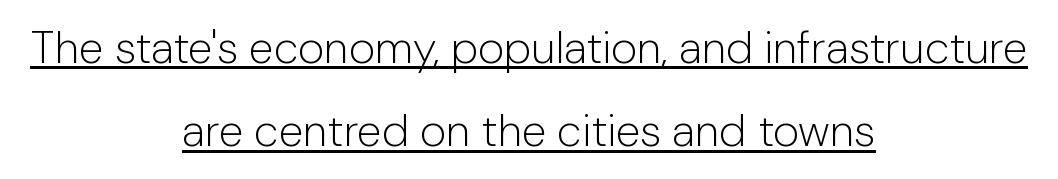
The image shows 45 px light sans-serif type, upright; set centered, line spacing 1.85x, normal letter spacing, underlined; low stroke contrast and a medium x-height.
